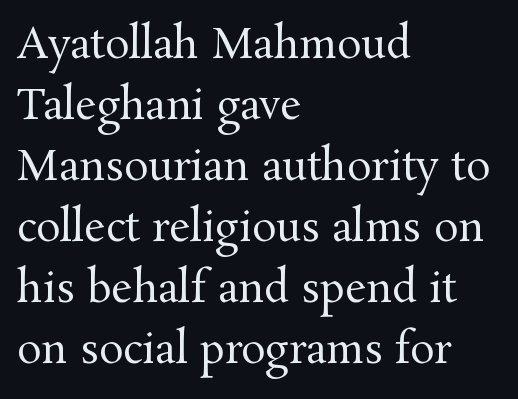
Baseline-to-baseline distance is the conventional proportion of letter height. A student would call this left alignment; a typographer would say flush left, rag right. The letters stand upright; this is a roman face. The face used here is proportionally spaced, like ordinary book or web type. The horizontal fit of the characters is conventional and even.
